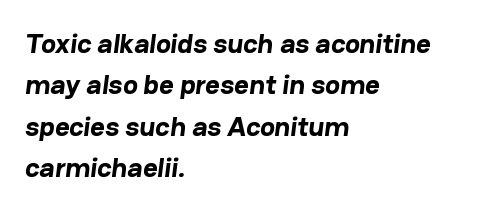
Casual observation: everything's shoved over to the left. Typographically, this falls in the sans-serif category. The rendering uses natural spacing where letterforms have individual widths. Each glyph is drawn with heavy, bold strokes.
